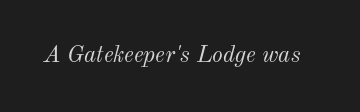
The image shows 23 px text type, italic (leaning right); set normal letter spacing, not underlined.
